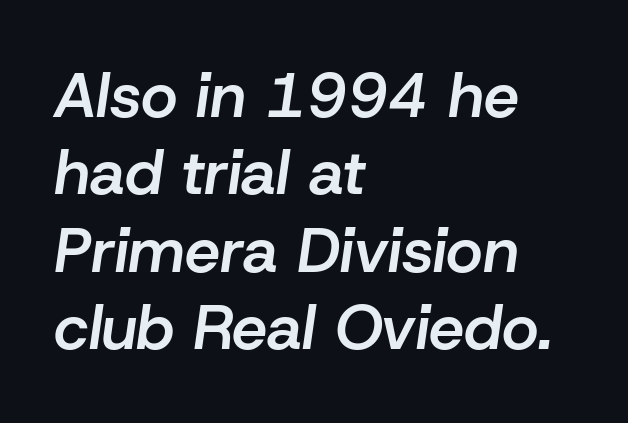
The image shows 63 px semibold type, italic (leaning right); set left-aligned, line spacing 1.23x, normal letter spacing, not underlined; low stroke contrast and a medium x-height.
